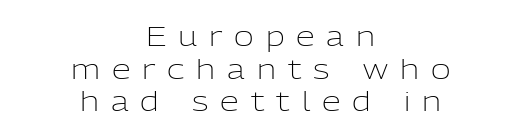
The line texture is sparse and dotted thanks to wide tracking. Each row of text sits above clean, open space. The rag falls on both sides of this text block equally. No chunkiness to these letters — they're not bold.
